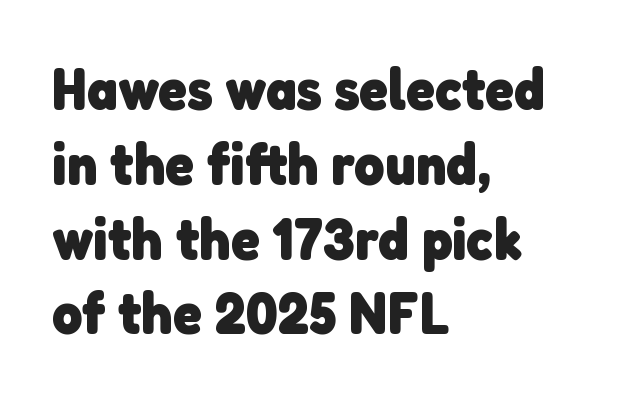
{"serif": "no", "bold": "yes", "weight": "heavy", "width": "normal", "stroke_contrast": "low", "x_height": "medium", "monospaced": "no", "underline": "no", "align": "left", "line_spacing": "normal", "line_spacing_ratio": 1.29, "letter_spacing": "normal", "letter_spacing_em": 0.0, "glyph_px": 58}
